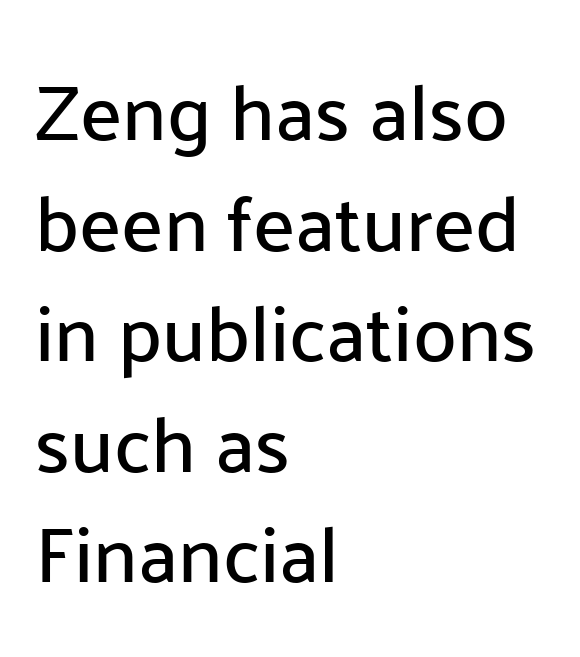
Q: Is the text italic (slanted)? A: No, it is upright.
Q: Is the typeface a serif or a sans-serif typeface? A: Sans-serif.
Q: Is the text underlined? A: No.
Q: How is the paragraph aligned? A: Left-aligned.
Q: Is the spacing between letters normal or unusually wide? A: Normal.
Q: Is the spacing between lines tight, normal or loose? A: Normal.
Q: Width (condensed, normal, or wide)? A: Normal.
Q: Stroke contrast? A: Low.
Q: x-height? A: Medium.
Q: Monospaced? A: No.
